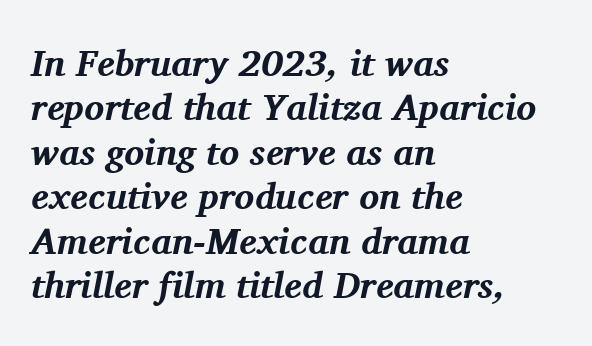
Left-aligned paragraph, ragged on the right. Every letter is thick-stroked: bold, no question. Style check: oblique. The passage shown is typed in a proportional face where columns would drift. The type family on display is of the serif kind.
